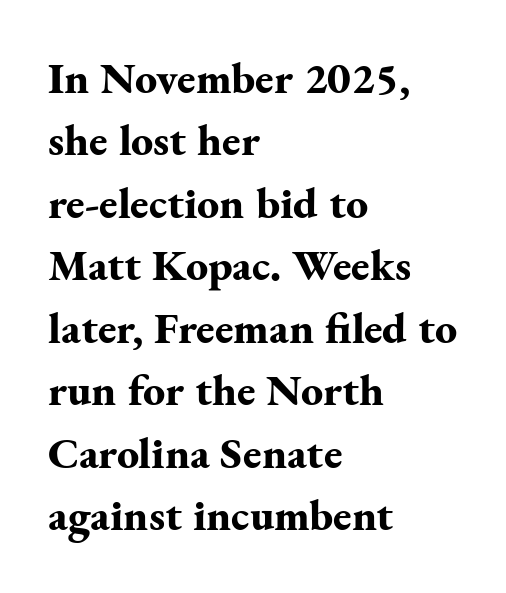
The image shows 44 px bold serif type, upright; set left-aligned, normal line spacing (1.42x), normal letter spacing, not underlined; medium stroke contrast and a small x-height.
